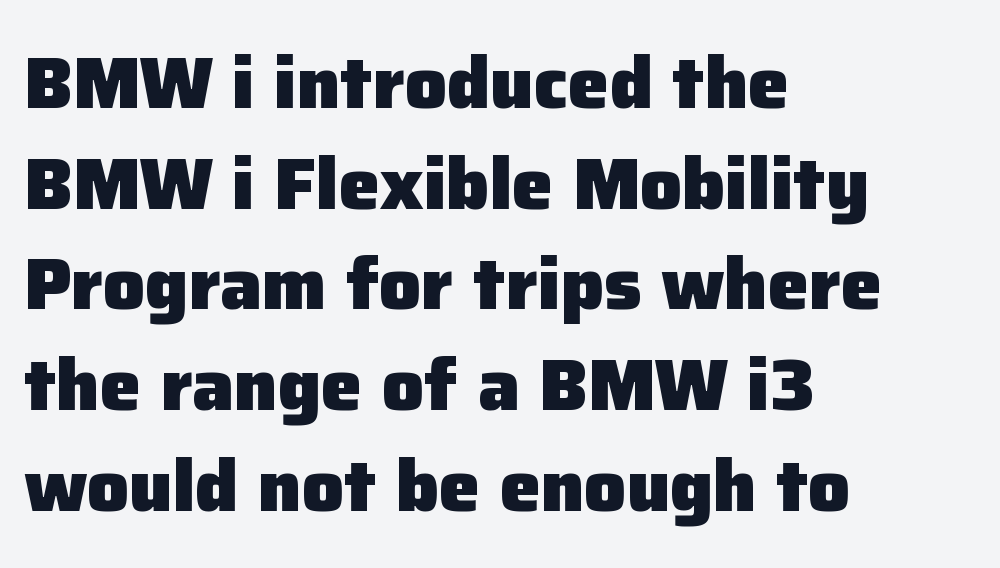
Q: Is the text bold? A: Yes.
Q: Is the text italic (slanted)? A: No, it is upright.
Q: Is the typeface a serif or a sans-serif typeface? A: Sans-serif.
Q: Is the text underlined? A: No.
Q: How is the paragraph aligned? A: Left-aligned.
Q: Is the spacing between letters normal or unusually wide? A: Normal.
Q: Is the spacing between lines tight, normal or loose? A: Normal.
Q: Width (condensed, normal, or wide)? A: Normal.
Q: Stroke contrast? A: Low.
Q: x-height? A: Medium.
Q: Monospaced? A: No.
